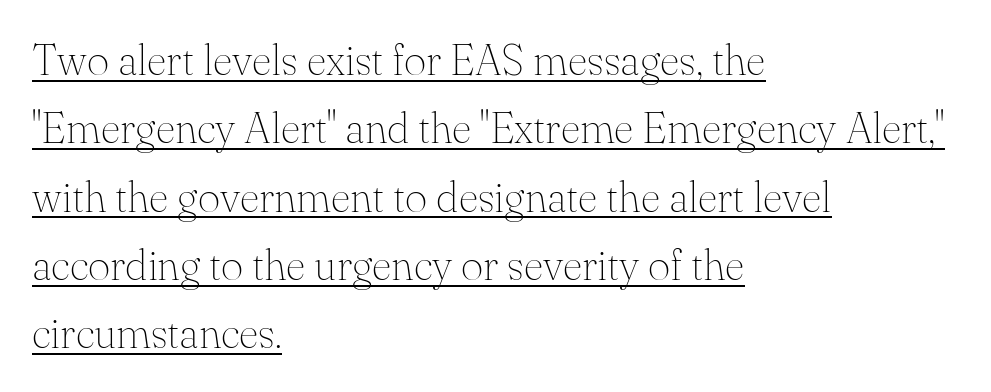
{"serif": "yes", "italic": "no", "bold": "no", "weight": "thin", "width": "normal", "stroke_contrast": "medium", "x_height": "small", "monospaced": "no", "underline": "yes", "align": "left", "line_spacing": "normal", "line_spacing_ratio": 1.59, "letter_spacing": "normal", "letter_spacing_em": 0.0, "glyph_px": 43}
